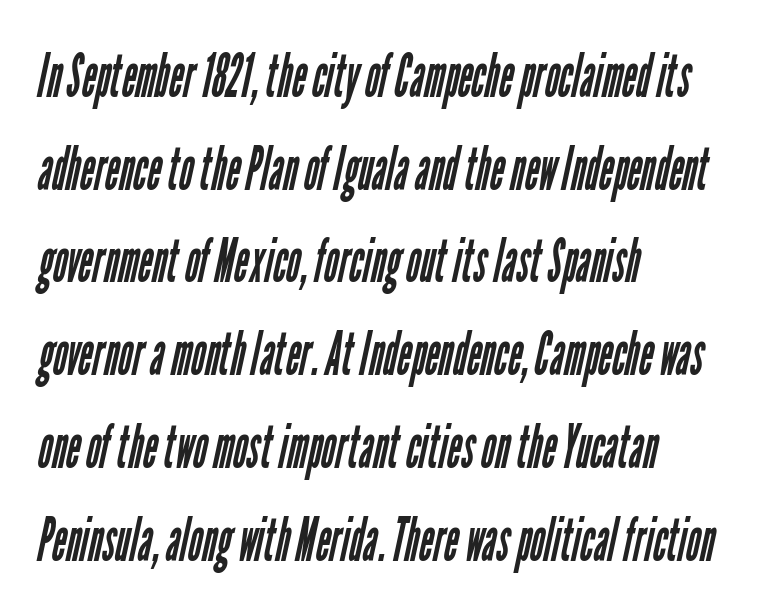
The image shows 61 px regular-weight, condensed sans-serif type; set left-aligned, normal line spacing (1.52x), normal letter spacing, not underlined; low stroke contrast and a medium x-height.
